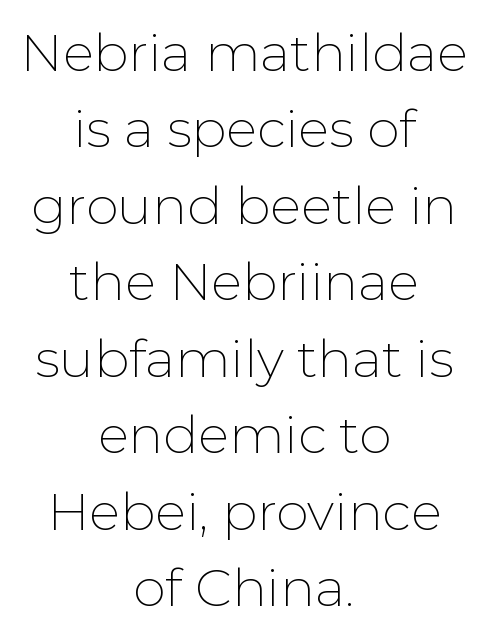
Do the characters align in a grid? No, the font is proportional. Counters stay open thanks to moderate or lighter strokes. Check the space under the baseline: it is left empty. Nope, not italic — everything's standing straight. Neither beginnings nor endings align; midpoints do. What stands out about the letter spacing? Nothing — it is the standard amount.
